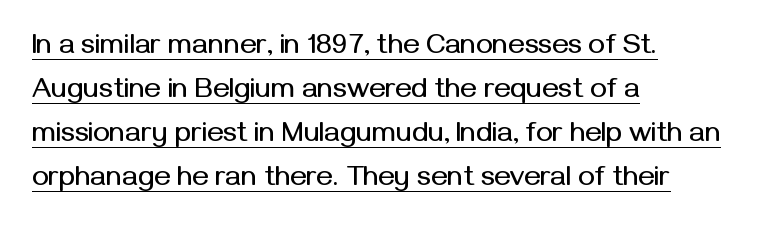
{"serif": "no", "italic": "no", "width": "normal", "stroke_contrast": "medium", "x_height": "medium", "monospaced": "no", "underline": "yes", "align": "left", "line_spacing": "normal", "line_spacing_ratio": 1.57, "letter_spacing": "normal", "letter_spacing_em": 0.0, "glyph_px": 28}
